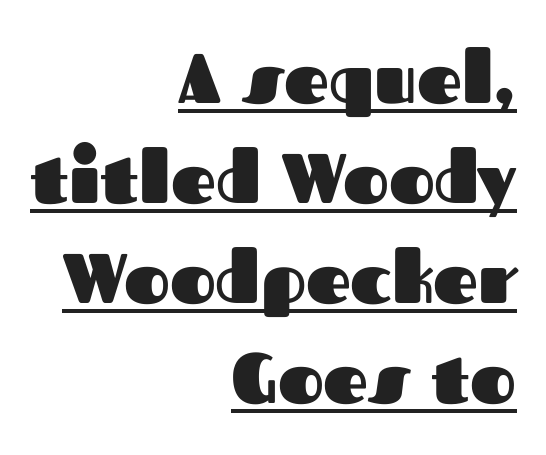
The image shows 70 px heavy sans-serif type, upright; set right-aligned, normal line spacing (1.43x), normal letter spacing, underlined; medium stroke contrast and a medium x-height.
